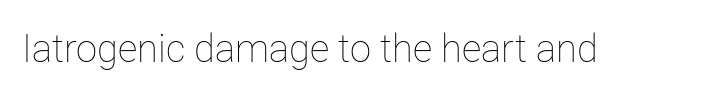
The image shows 38 px thin type, upright; set normal letter spacing, not underlined; low stroke contrast and a medium x-height.
